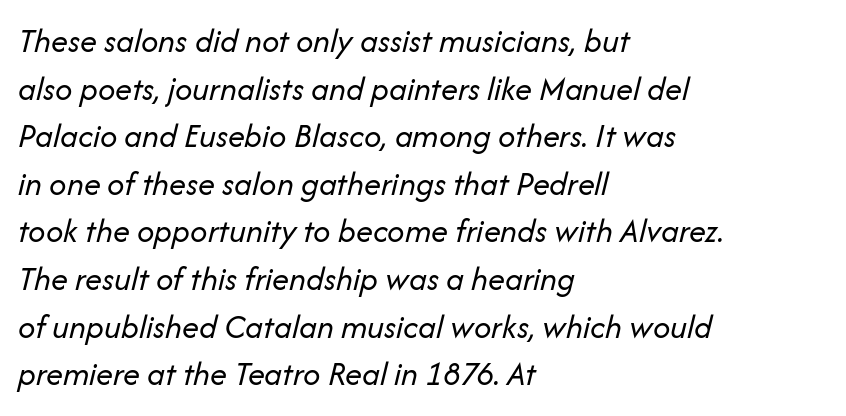
Just letters on the line, the space beneath them empty. A typesetter would mark this as italic. The passage shown is not bold in any degree. Spacing verdict: proportional, widths tailored to each character. Successive baselines arrive at the customary interval.
